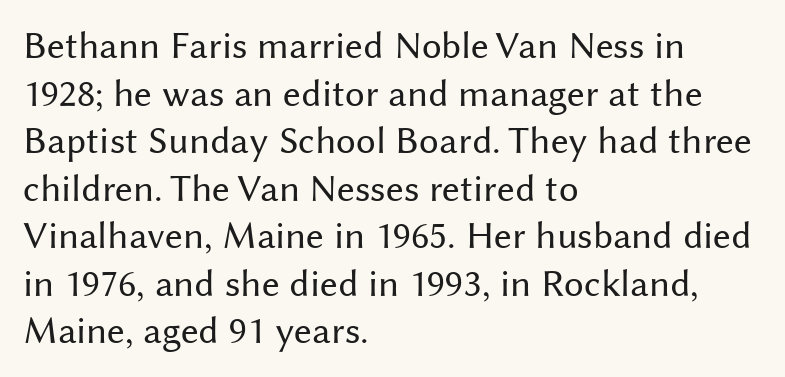
Q: Is the text bold? A: No.
Q: Is the text italic (slanted)? A: No, it is upright.
Q: Is the typeface a serif or a sans-serif typeface? A: Sans-serif.
Q: Is the text underlined? A: No.
Q: How is the paragraph aligned? A: Left-aligned.
Q: Is the spacing between letters normal or unusually wide? A: Normal.
Q: Width (condensed, normal, or wide)? A: Normal.
Q: Stroke contrast? A: Medium.
Q: x-height? A: Medium.
Q: Monospaced? A: No.
